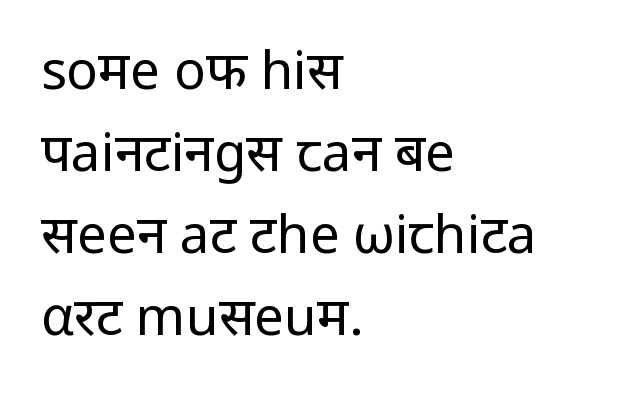
{"serif": "no", "italic": "no", "bold": "no", "weight": "regular", "width": "normal", "stroke_contrast": "low", "x_height": "medium", "monospaced": "no", "underline": "no", "align": "left", "line_spacing": "normal", "line_spacing_ratio": 1.55, "letter_spacing": "normal", "letter_spacing_em": 0.0, "glyph_px": 53}
